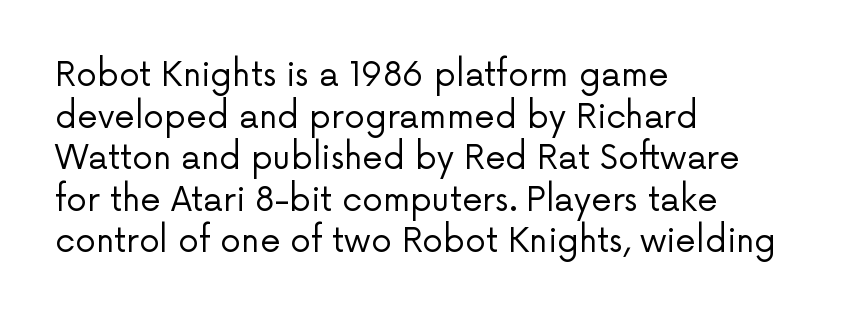
The weight would be labelled regular, book, light, or lighter still. These lines keep a tight, regular rhythm from letter to letter. The rendering uses natural spacing where letterforms have individual widths. A bare baseline throughout the passage. The typesetter chose a ragged-right arrangement here. The font's upright variant was chosen for this text.
